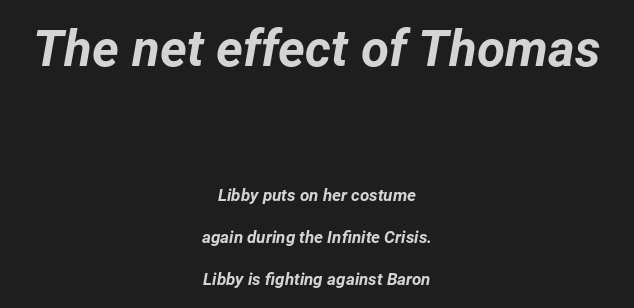
{"italic": "yes", "lean": "right", "slant_degrees": 12, "bold": "yes", "weight": "bold", "width": "normal", "stroke_contrast": "low", "x_height": "medium", "monospaced": "no", "underline": "no", "align": "center", "line_spacing": "loose", "line_spacing_ratio": 2.47, "letter_spacing": "normal", "letter_spacing_em": 0.0, "larger_block": "first", "size_ratio": 3.0, "glyph_px": 51}
